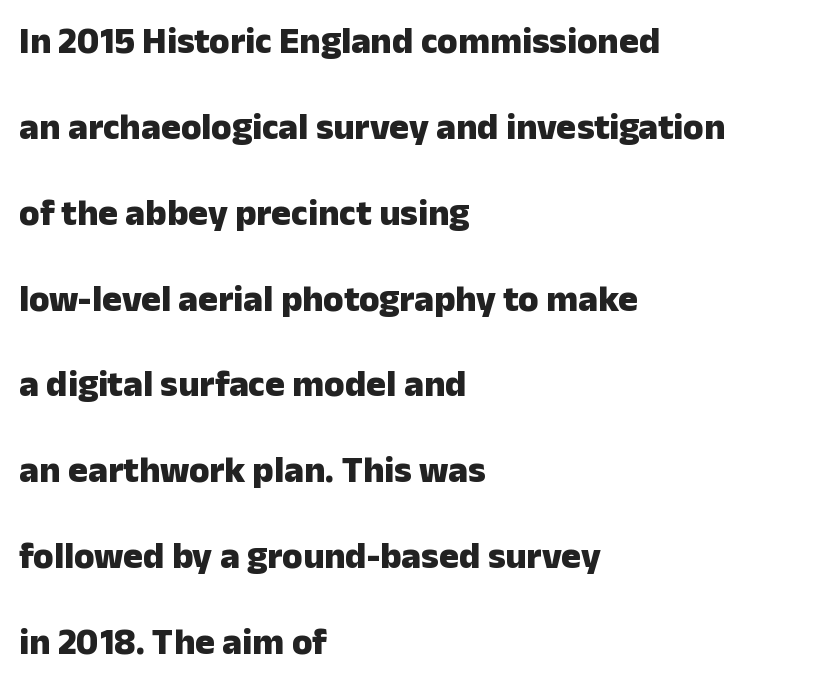
Q: Is the text bold? A: Yes.
Q: Is the text italic (slanted)? A: No, it is upright.
Q: Is the typeface a serif or a sans-serif typeface? A: Sans-serif.
Q: Is the text underlined? A: No.
Q: How is the paragraph aligned? A: Left-aligned.
Q: Is the spacing between letters normal or unusually wide? A: Normal.
Q: Is the spacing between lines tight, normal or loose? A: Loose.
Q: Width (condensed, normal, or wide)? A: Normal.
Q: Stroke contrast? A: Low.
Q: x-height? A: Medium.
Q: Monospaced? A: No.
